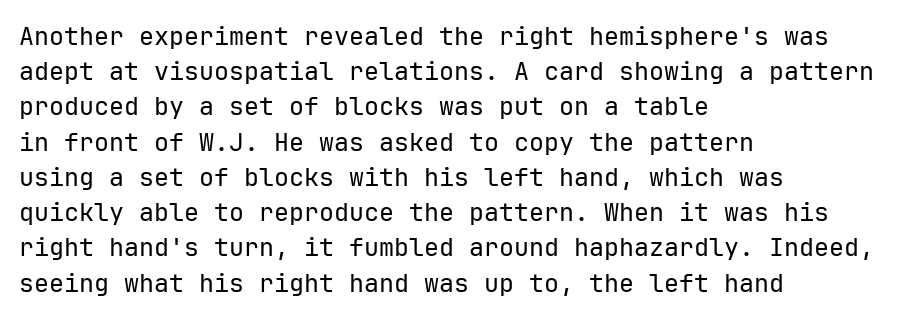
Q: Is the text bold? A: No.
Q: Is the text italic (slanted)? A: No, it is upright.
Q: Is the text underlined? A: No.
Q: How is the paragraph aligned? A: Left-aligned.
Q: Is the spacing between letters normal or unusually wide? A: Normal.
Q: Is the spacing between lines tight, normal or loose? A: Normal.
